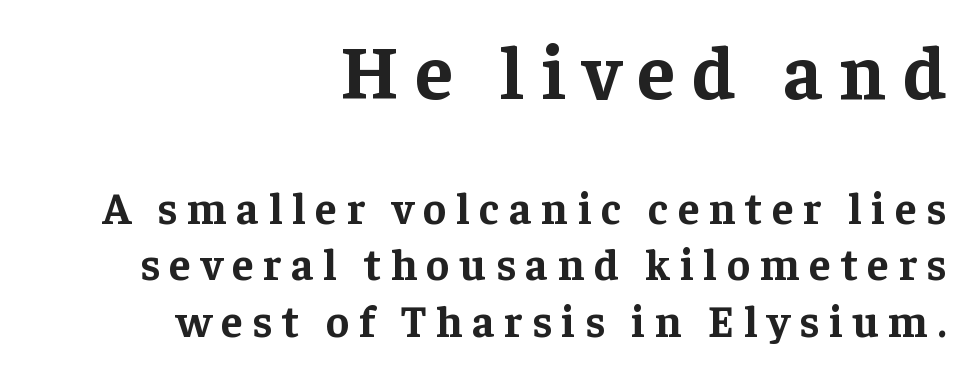
The image shows 77 px bold serif type, upright; set right-aligned, normal line spacing (1.28x), unusually wide letter spacing (+0.22 em), not underlined; the first (top) block is 1.75x larger; low stroke contrast and a medium x-height.
